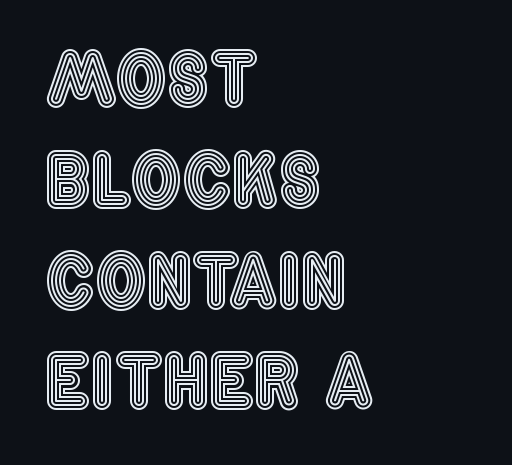
{"italic": "no", "width": "condensed", "x_height": "large", "monospaced": "no", "underline": "no", "align": "left", "line_spacing": "normal", "line_spacing_ratio": 1.4, "letter_spacing": "normal", "letter_spacing_em": 0.0, "glyph_px": 72}
